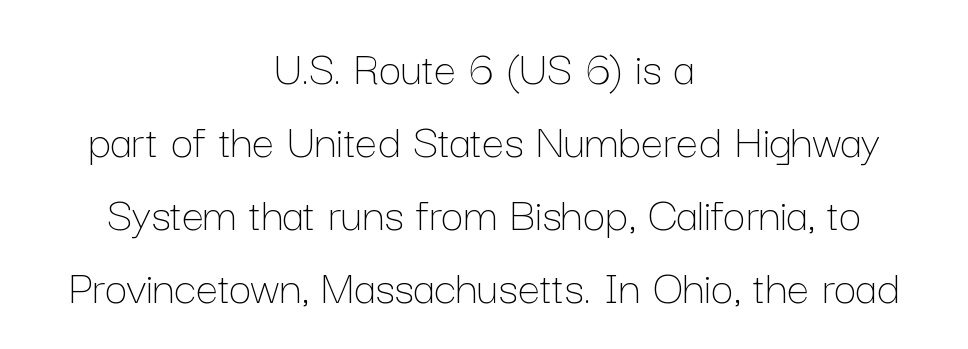
The image shows 50 px thin type, upright; set centered, normal line spacing (1.46x), normal letter spacing, not underlined; low stroke contrast and a medium x-height.
